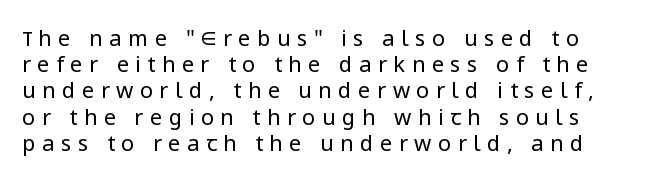
The image shows 22 px text type, upright; set line spacing 1.19x, unusually wide letter spacing (+0.29 em), not underlined.
